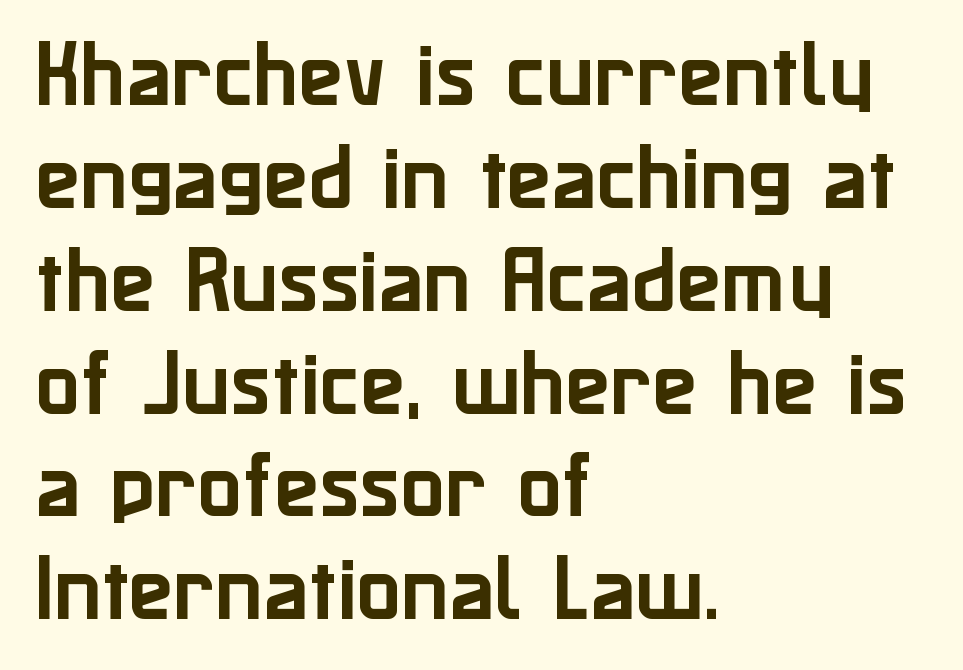
When letters stand straight like this, we call the style roman or upright. All the whitespace from short lines collects on the right. Looks like regular typesetting: each glyph gets only the width it needs. In terms of leading, this rendering sits right in the middle.
